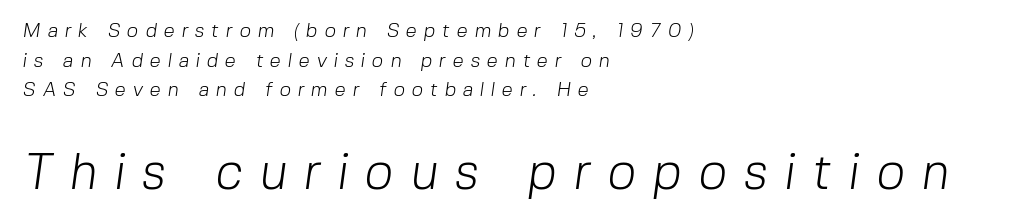
Q: Is the text bold? A: No.
Q: Is the typeface a serif or a sans-serif typeface? A: Sans-serif.
Q: Is the text underlined? A: No.
Q: How is the paragraph aligned? A: Left-aligned.
Q: Is the spacing between letters normal or unusually wide? A: Unusually wide.
Q: Is the spacing between lines tight, normal or loose? A: Normal.
Q: Which block of text is set in a larger size, the first (top) or the second (bottom)? A: The second (bottom) one.
Q: Width (condensed, normal, or wide)? A: Normal.
Q: Stroke contrast? A: Low.
Q: x-height? A: Medium.
Q: Monospaced? A: No.
